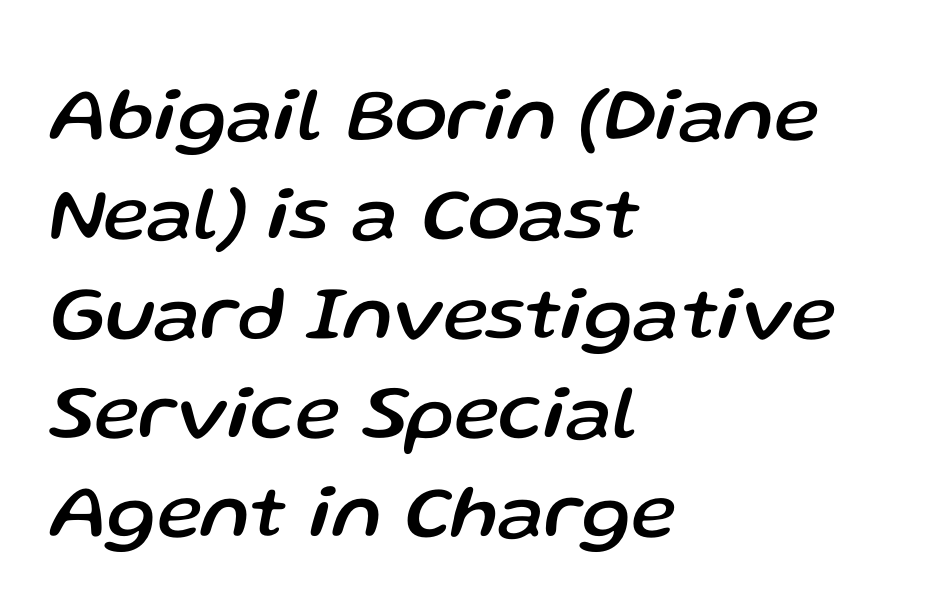
Q: Is the text italic (slanted)? A: Yes, it leans right by about 13 degrees.
Q: Is the text underlined? A: No.
Q: How is the paragraph aligned? A: Left-aligned.
Q: Is the spacing between letters normal or unusually wide? A: Normal.
Q: Is the spacing between lines tight, normal or loose? A: Normal.
Q: Width (condensed, normal, or wide)? A: Normal.
Q: Stroke contrast? A: Low.
Q: x-height? A: Medium.
Q: Monospaced? A: No.
